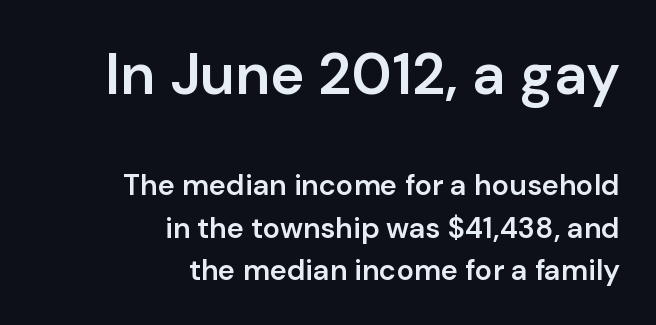
Q: Is the text bold? A: Semi-bold.
Q: Is the text italic (slanted)? A: No, it is upright.
Q: Is the typeface a serif or a sans-serif typeface? A: Sans-serif.
Q: Is the text underlined? A: No.
Q: How is the paragraph aligned? A: Right-aligned.
Q: Is the spacing between letters normal or unusually wide? A: Normal.
Q: Is the spacing between lines tight, normal or loose? A: Normal.
Q: Which block of text is set in a larger size, the first (top) or the second (bottom)? A: The first (top) one.
Q: Width (condensed, normal, or wide)? A: Normal.
Q: Stroke contrast? A: Low.
Q: x-height? A: Medium.
Q: Monospaced? A: No.
